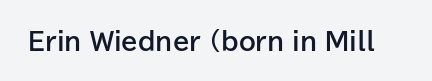
{"italic": "no", "bold": "yes", "underline": "no", "letter_spacing": "normal", "letter_spacing_em": 0.0, "glyph_px": 24}
